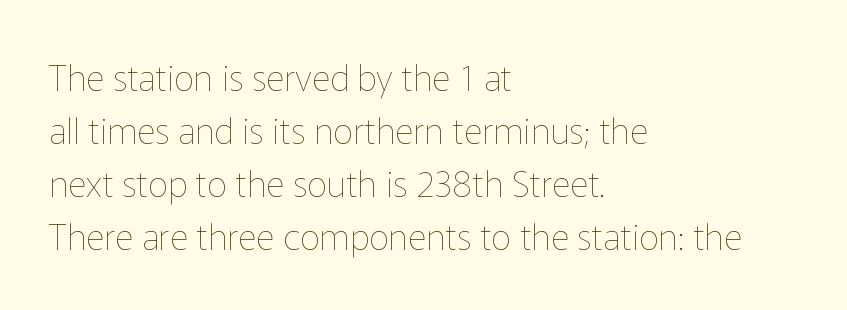
Q: Is the text bold? A: No.
Q: Is the text italic (slanted)? A: No, it is upright.
Q: Is the text underlined? A: No.
Q: How is the paragraph aligned? A: Left-aligned.
Q: Is the spacing between letters normal or unusually wide? A: Normal.
Q: Is the spacing between lines tight, normal or loose? A: Normal.
Q: Width (condensed, normal, or wide)? A: Normal.
Q: Stroke contrast? A: Low.
Q: x-height? A: Medium.
Q: Monospaced? A: No.
